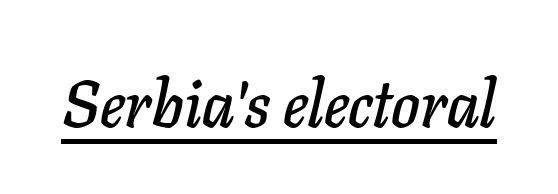
The image shows 65 px text type, italic (leaning right); set normal letter spacing, underlined; low stroke contrast and a medium x-height.
